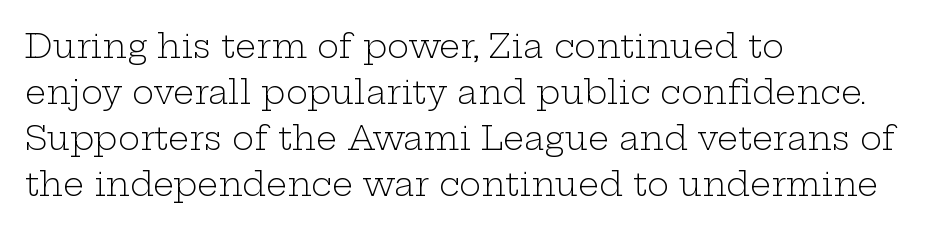
Each row of text sits above clean, open space. The font is comparable to plain body text, perhaps lighter. Is there much room between lines? A standard amount, neither cramped nor airy. Serifs: yes, visible at the terminals of the letterforms. How are the letters spaced? Ordinarily, with no added tracking.
